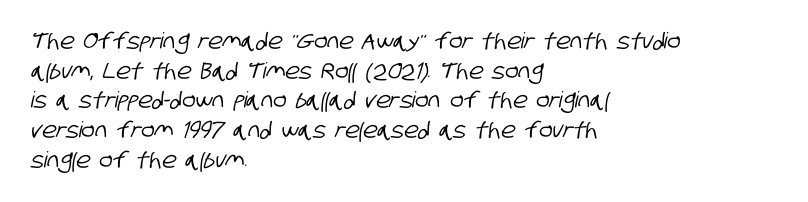
The image shows 22 px text type; set left-aligned, normal line spacing (1.35x), normal letter spacing, not underlined.
